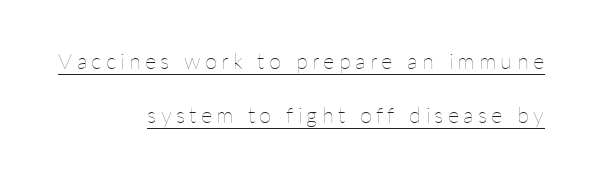
{"italic": "no", "bold": "no", "underline": "yes", "align": "right", "line_spacing": "loose", "line_spacing_ratio": 2.45, "glyph_px": 22}
